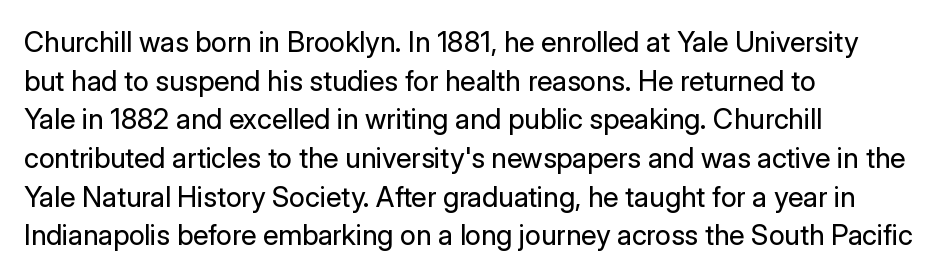
The image shows 28 px regular-weight sans-serif type, upright; set left-aligned, normal line spacing (1.38x), normal letter spacing, not underlined; low stroke contrast and a medium x-height.
